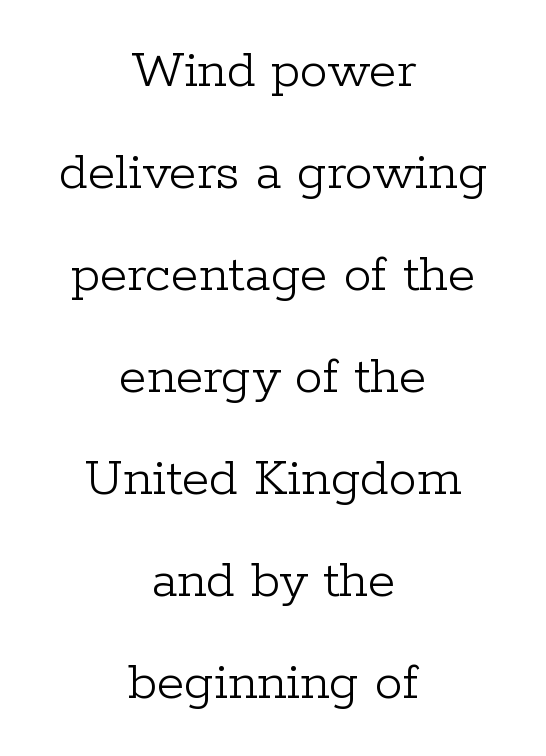
Q: Is the text bold? A: No.
Q: Is the text italic (slanted)? A: No, it is upright.
Q: Is the typeface a serif or a sans-serif typeface? A: Serif.
Q: Is the text underlined? A: No.
Q: How is the paragraph aligned? A: Centered.
Q: Is the spacing between letters normal or unusually wide? A: Normal.
Q: Width (condensed, normal, or wide)? A: Normal.
Q: Stroke contrast? A: Low.
Q: x-height? A: Medium.
Q: Monospaced? A: No.
